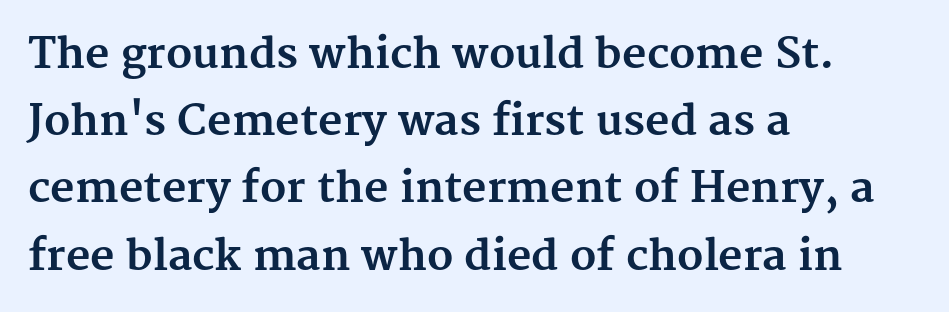
The image shows 42 px bold serif type, upright; set left-aligned, normal line spacing (1.6x), normal letter spacing, not underlined; medium stroke contrast and a medium x-height.
